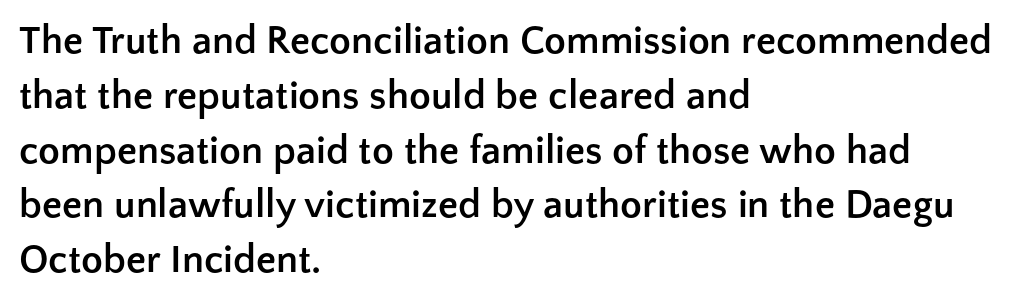
Font category for this specimen: sans-serif. Normally led — the rows are evenly, conventionally spaced. Honestly, the letter spacing is just normal — you wouldn't notice it. Compared with a centered layout, this one pins lines to the left instead. The face used here is proportionally spaced, like ordinary book or web type.
